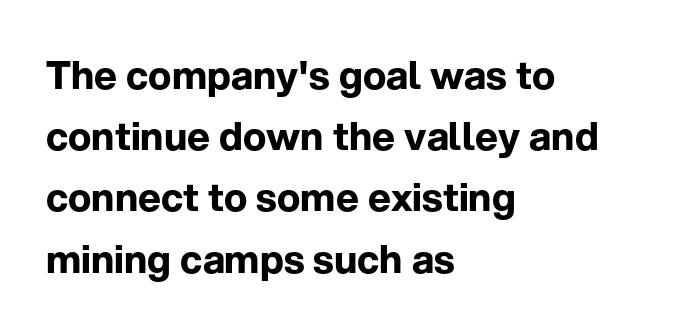
{"serif": "no", "italic": "no", "bold": "yes", "weight": "bold", "width": "normal", "stroke_contrast": "low", "x_height": "medium", "monospaced": "no", "underline": "no", "align": "left", "line_spacing": "normal", "line_spacing_ratio": 1.57, "letter_spacing": "normal", "letter_spacing_em": 0.0, "glyph_px": 39}
